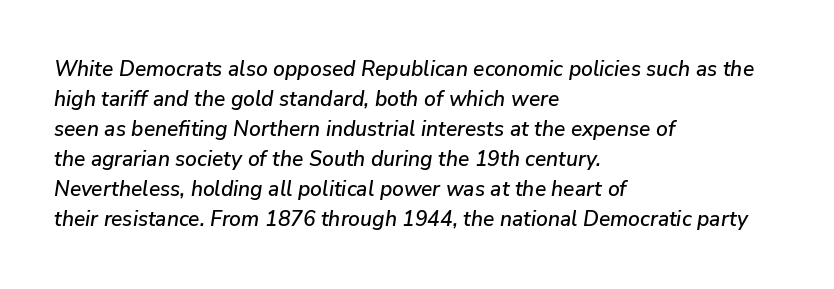
Tracking value appears to be zero — textbook default spacing. What's the leading like? Ordinary, nothing unusual. Just letters on the line, the space beneath them empty. Italic: yes, the glyphs are oblique. Where is the straight margin? On the left.
